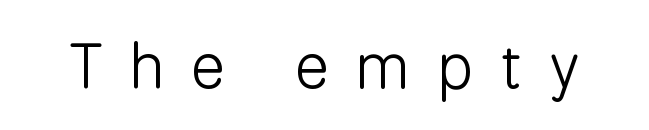
On a weight scale, this lands at 450 or below. Only glyphs here, with clear space below each row. I'd call this a sans setting — the letters go barefoot. The typography opts for an upright posture over an oblique one. The face used here is proportionally spaced, like ordinary book or web type.
